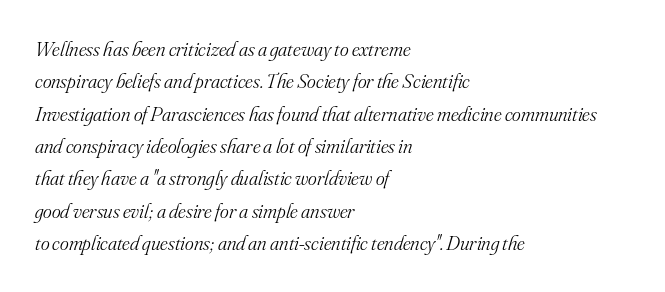
Q: Is the text bold? A: No.
Q: Is the text italic (slanted)? A: Yes, it leans right by about 16 degrees.
Q: Is the text underlined? A: No.
Q: How is the paragraph aligned? A: Left-aligned.
Q: Is the spacing between letters normal or unusually wide? A: Normal.
Q: Is the spacing between lines tight, normal or loose? A: Normal.
